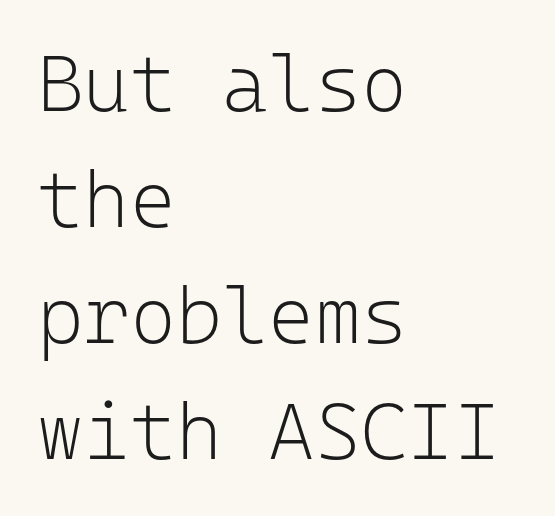
Q: Is the text bold? A: No.
Q: Is the text italic (slanted)? A: No, it is upright.
Q: Is the typeface a serif or a sans-serif typeface? A: Sans-serif.
Q: Is the text underlined? A: No.
Q: How is the paragraph aligned? A: Left-aligned.
Q: Is the spacing between letters normal or unusually wide? A: Normal.
Q: Is the spacing between lines tight, normal or loose? A: Normal.
Q: Width (condensed, normal, or wide)? A: Normal.
Q: Stroke contrast? A: Low.
Q: x-height? A: Medium.
Q: Monospaced? A: Yes.
